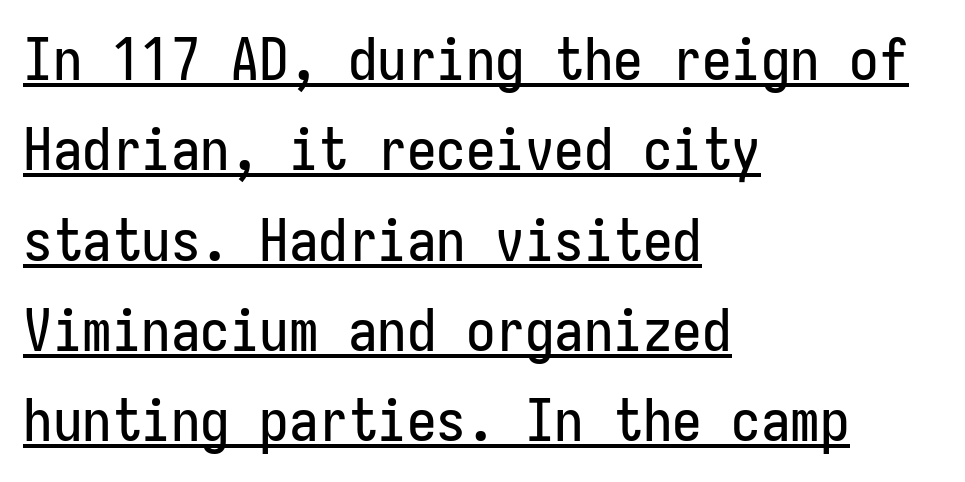
The rendered words wear a rule along their underside. A typesetter would call this leading conventional body-copy spacing. Does the lettering tilt? It doesn't — this is upright. Observe the absence of serifs on each vertical stroke in this sample. No extra tracking has been applied to these lines. These lines stack with their left ends in a neat column.
